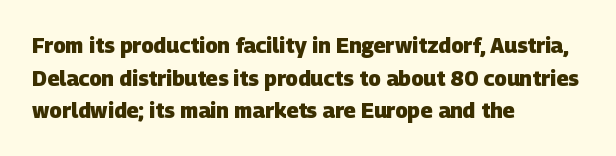
Q: Is the text bold? A: Yes.
Q: Is the text underlined? A: No.
Q: How is the paragraph aligned? A: Left-aligned.
Q: Is the spacing between letters normal or unusually wide? A: Normal.
Q: Is the spacing between lines tight, normal or loose? A: Normal.
